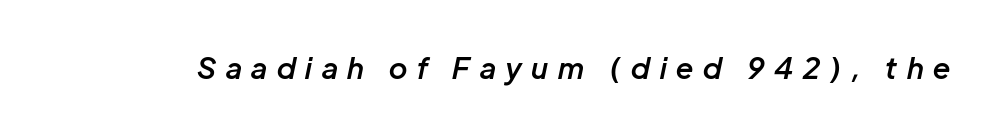
The strokes are fattened partway — semibold, not bold. This sample has the flowing, uneven cadence of proportional lettering. Clear beneath every line of the passage. These lines have a slow, spaced-out rhythm from letter to letter. The letters are slanted; this is an italic face.
